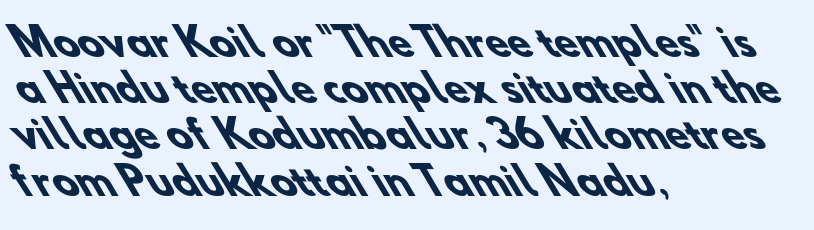
Q: Is the text bold? A: Yes.
Q: Is the typeface a serif or a sans-serif typeface? A: Sans-serif.
Q: Is the text underlined? A: No.
Q: How is the paragraph aligned? A: Left-aligned.
Q: Is the spacing between letters normal or unusually wide? A: Normal.
Q: Is the spacing between lines tight, normal or loose? A: Normal.
Q: Width (condensed, normal, or wide)? A: Normal.
Q: Stroke contrast? A: Low.
Q: x-height? A: Small.
Q: Monospaced? A: No.
